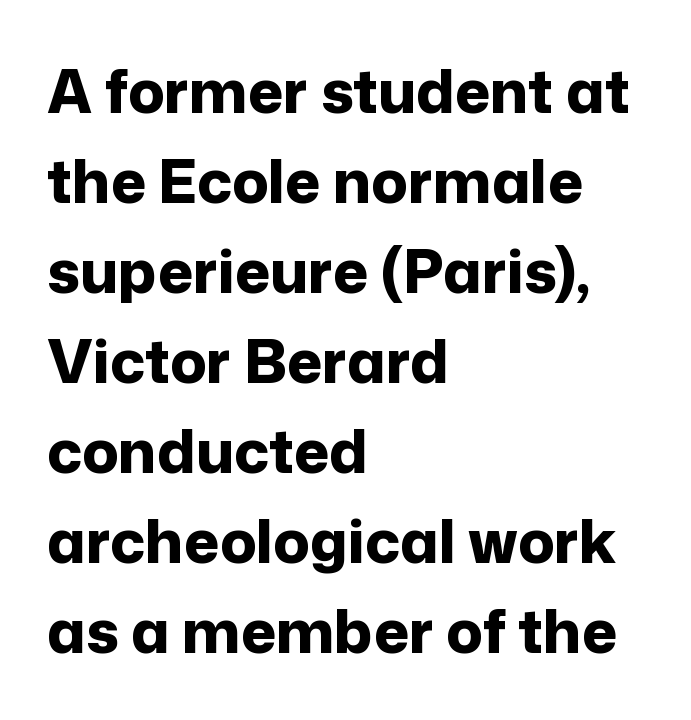
The image shows 60 px bold sans-serif type, upright; set left-aligned, normal line spacing (1.5x), normal letter spacing, not underlined; low stroke contrast and a medium x-height.
